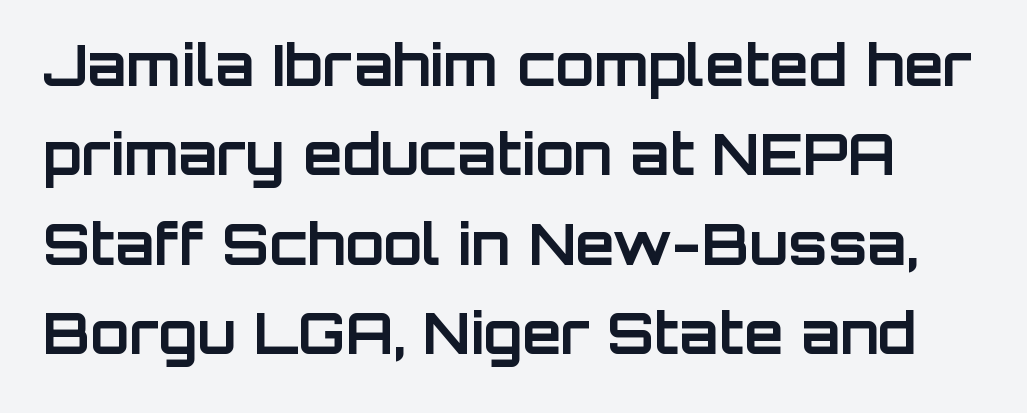
The image shows 57 px bold sans-serif type, upright; set normal line spacing (1.57x), normal letter spacing, not underlined; low stroke contrast and a large x-height.
